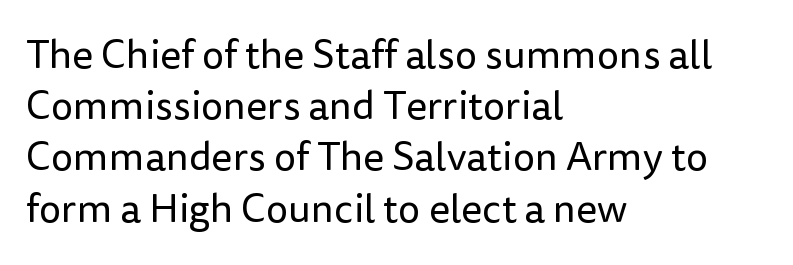
The image shows 40 px regular-weight sans-serif type, upright; set left-aligned, normal line spacing (1.28x), normal letter spacing, not underlined; low stroke contrast and a medium x-height.
